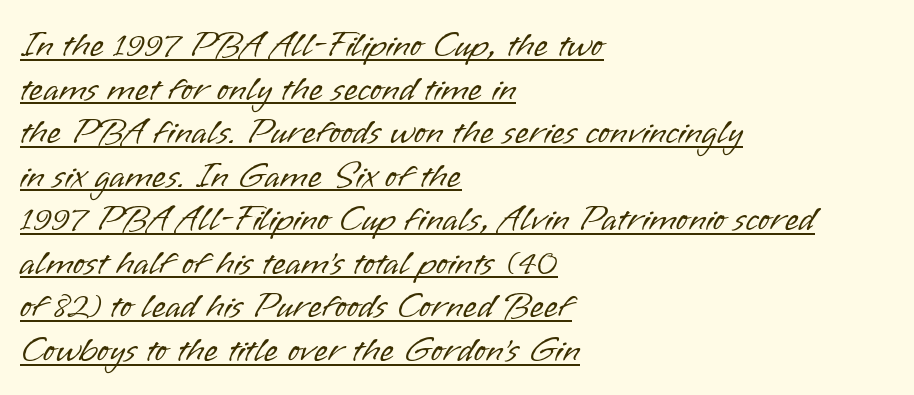
The image shows 36 px light sans-serif type; set left-aligned, line spacing 1.21x, normal letter spacing, underlined; low stroke contrast and a small x-height.
